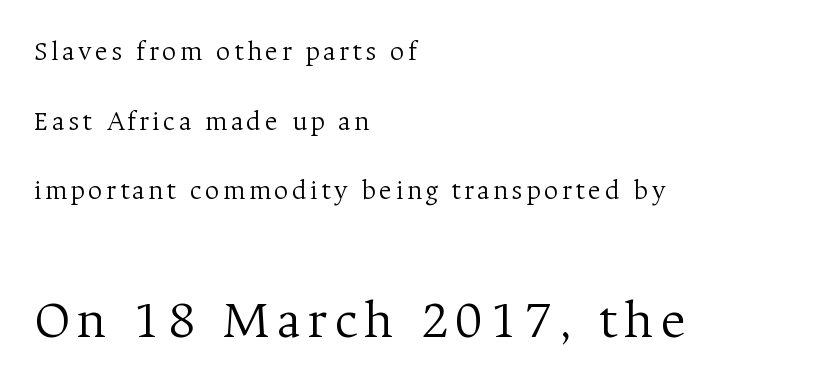
Vertically, the passage feels expansive, rows floating well apart. You can tell from the footed stems that serif type was used. Ink coverage per letter is moderate at most. Think of a printed novel: that variable character pitch is what you see here. Character size in the trailing block exceeds that of the leading block.
